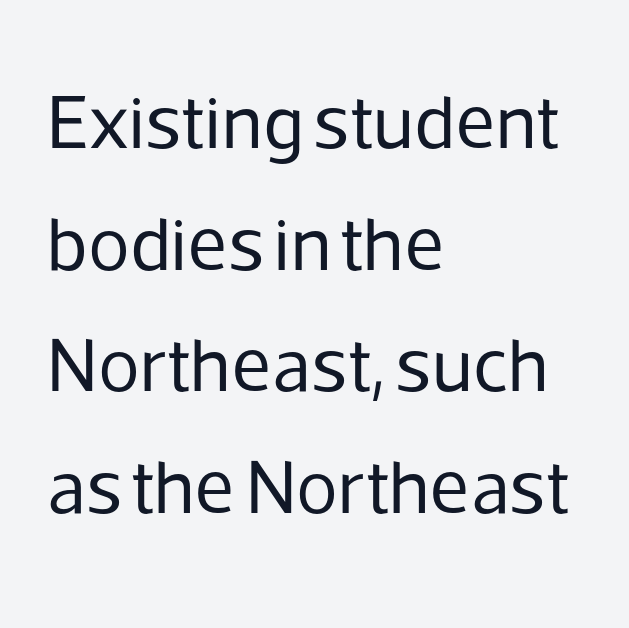
Q: Is the text bold? A: No.
Q: Is the text italic (slanted)? A: No, it is upright.
Q: Is the typeface a serif or a sans-serif typeface? A: Sans-serif.
Q: Is the text underlined? A: No.
Q: How is the paragraph aligned? A: Left-aligned.
Q: Is the spacing between letters normal or unusually wide? A: Normal.
Q: Is the spacing between lines tight, normal or loose? A: Normal.
Q: Width (condensed, normal, or wide)? A: Normal.
Q: Stroke contrast? A: Low.
Q: x-height? A: Medium.
Q: Monospaced? A: No.
